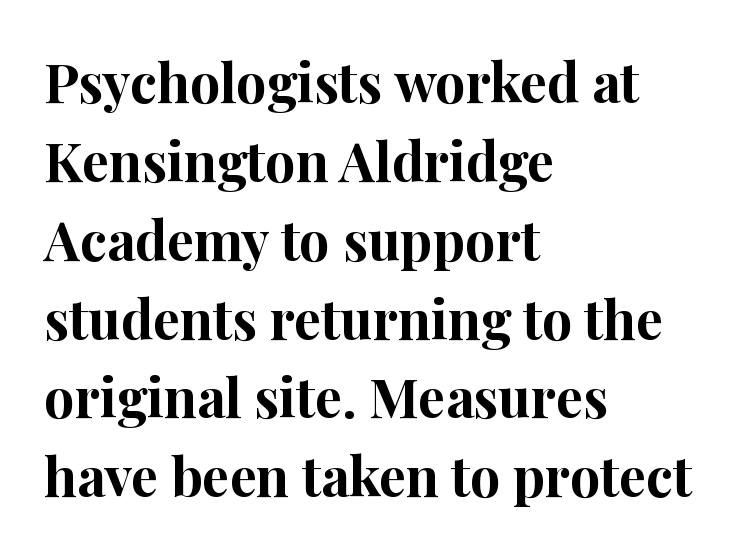
Q: Is the text bold? A: Yes.
Q: Is the text italic (slanted)? A: No, it is upright.
Q: Is the typeface a serif or a sans-serif typeface? A: Serif.
Q: Is the text underlined? A: No.
Q: How is the paragraph aligned? A: Left-aligned.
Q: Is the spacing between letters normal or unusually wide? A: Normal.
Q: Is the spacing between lines tight, normal or loose? A: Normal.
Q: Width (condensed, normal, or wide)? A: Normal.
Q: Stroke contrast? A: High.
Q: x-height? A: Medium.
Q: Monospaced? A: No.
